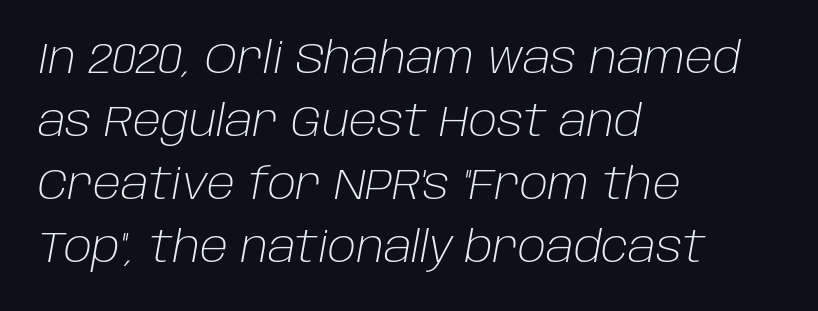
{"italic": "yes", "lean": "right", "slant_degrees": 10, "bold": "no", "weight": "light", "width": "normal", "stroke_contrast": "low", "x_height": "large", "monospaced": "no", "underline": "no", "align": "left", "line_spacing": "normal", "line_spacing_ratio": 1.43, "letter_spacing": "normal", "letter_spacing_em": 0.0, "glyph_px": 44}
